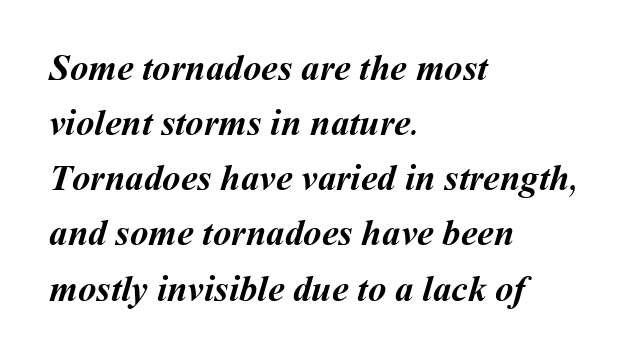
The image shows 37 px semibold type; set left-aligned, normal line spacing (1.49x), normal letter spacing, not underlined; medium stroke contrast and a medium x-height.
